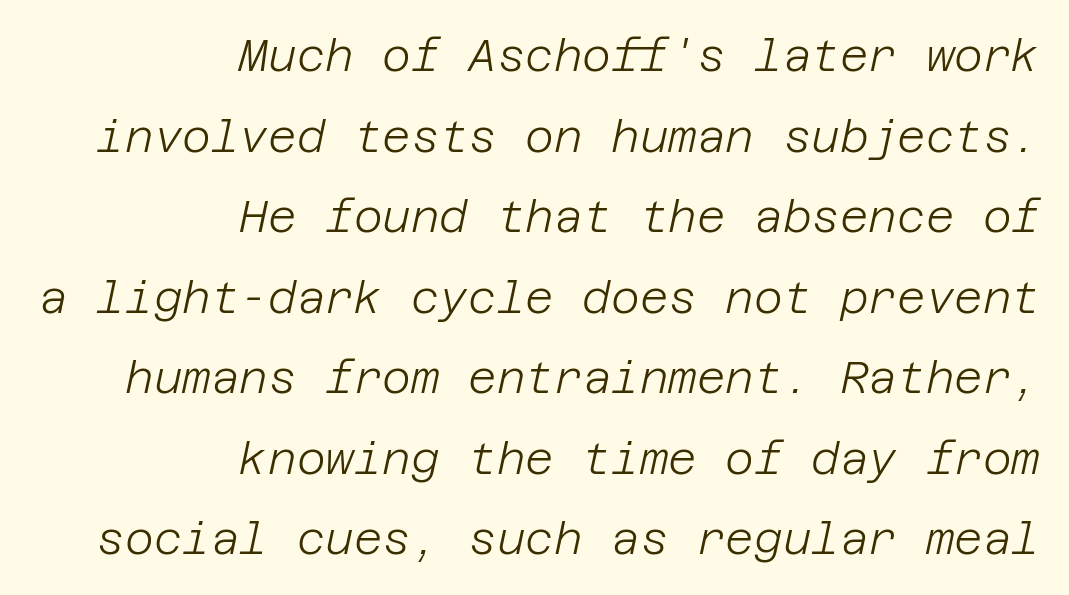
The rendering applies a slant to the glyphs. Words appear dense and cohesive because spacing is normal. Stems and bowls with no extra thickness — not bold. Bare-footed words on every line. The setting favours the right margin, as signatures and pull-quotes sometimes do.
